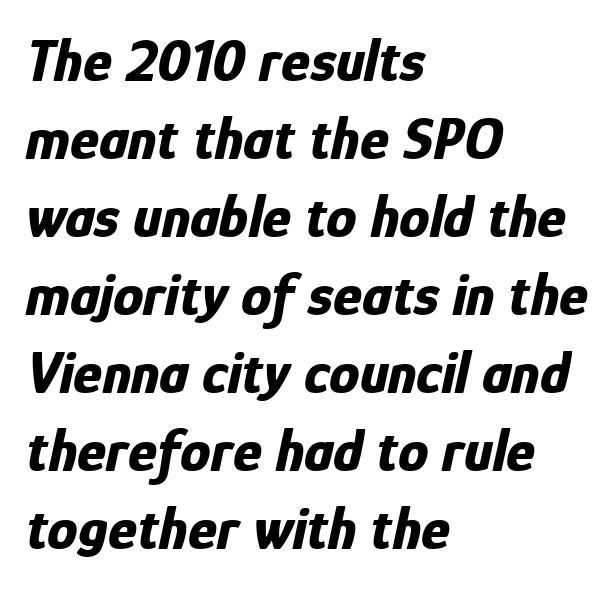
{"italic": "yes", "lean": "right", "slant_degrees": 12, "bold": "yes", "weight": "bold", "width": "condensed", "stroke_contrast": "low", "x_height": "medium", "monospaced": "no", "underline": "no", "align": "left", "line_spacing": "normal", "line_spacing_ratio": 1.28, "letter_spacing": "normal", "letter_spacing_em": 0.0, "glyph_px": 61}
